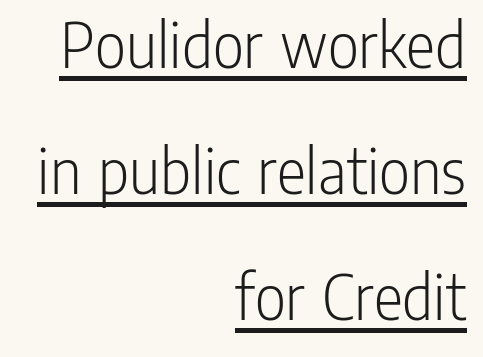
The image shows 68 px light, condensed sans-serif type, upright; set right-aligned, line spacing 1.85x, normal letter spacing, underlined; low stroke contrast and a medium x-height.
